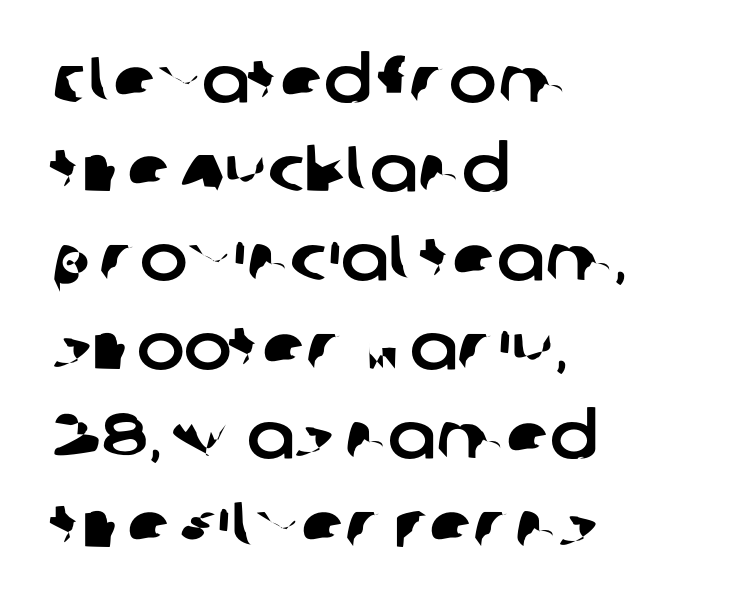
The image shows 64 px sans-serif type; set left-aligned, normal line spacing (1.39x), normal letter spacing, not underlined; low stroke contrast and a large x-height.
